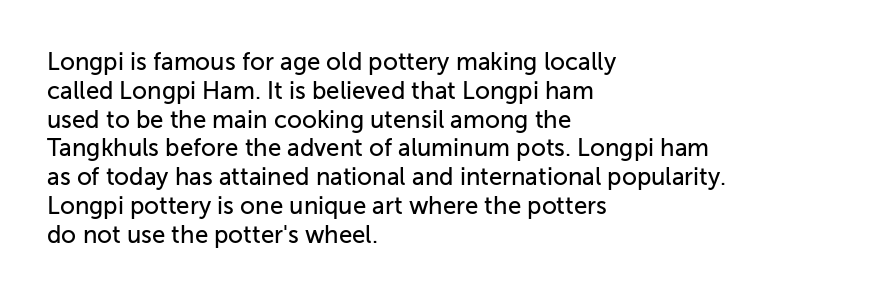
The image shows 24 px text type, upright; set left-aligned, line spacing 1.2x, normal letter spacing, not underlined.
